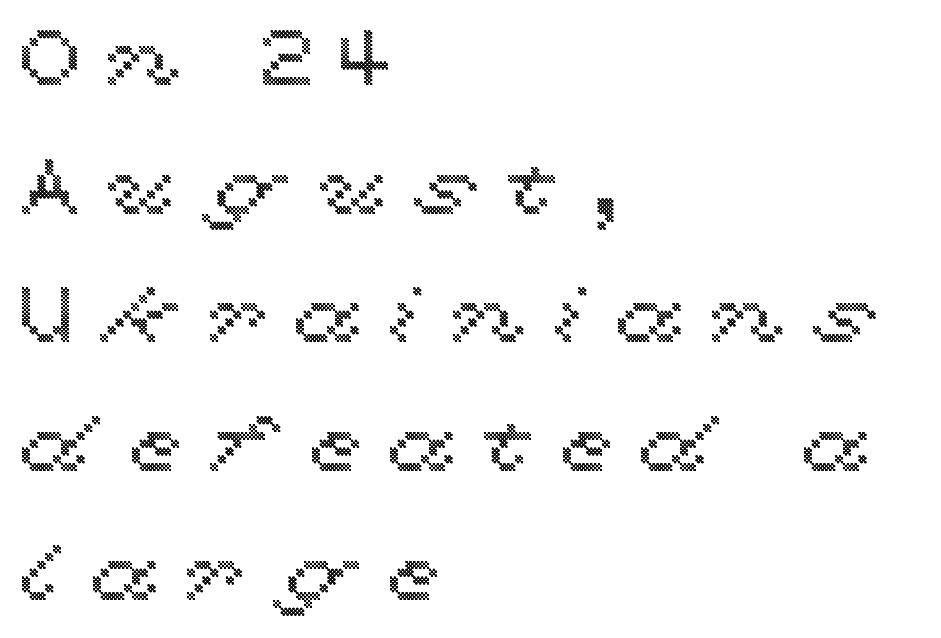
Q: Is the text italic (slanted)? A: Yes.
Q: Is the text underlined? A: No.
Q: How is the paragraph aligned? A: Left-aligned.
Q: Is the spacing between letters normal or unusually wide? A: Unusually wide.
Q: Is the spacing between lines tight, normal or loose? A: Normal.
Q: Width (condensed, normal, or wide)? A: Wide.
Q: x-height? A: Medium.
Q: Monospaced? A: No.
